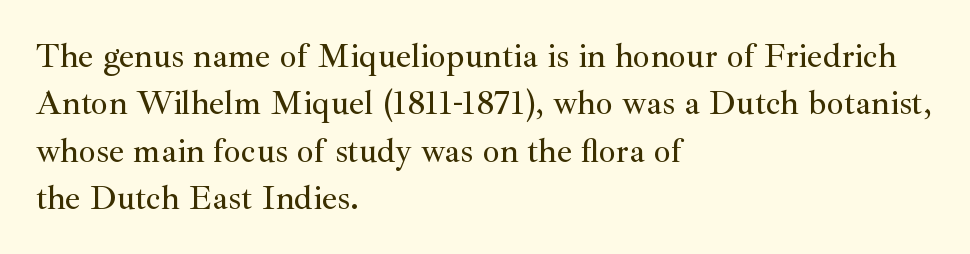
Q: Is the text italic (slanted)? A: No, it is upright.
Q: Is the typeface a serif or a sans-serif typeface? A: Serif.
Q: Is the text underlined? A: No.
Q: How is the paragraph aligned? A: Left-aligned.
Q: Is the spacing between letters normal or unusually wide? A: Normal.
Q: Is the spacing between lines tight, normal or loose? A: Normal.
Q: Width (condensed, normal, or wide)? A: Normal.
Q: Stroke contrast? A: Medium.
Q: x-height? A: Small.
Q: Monospaced? A: No.
